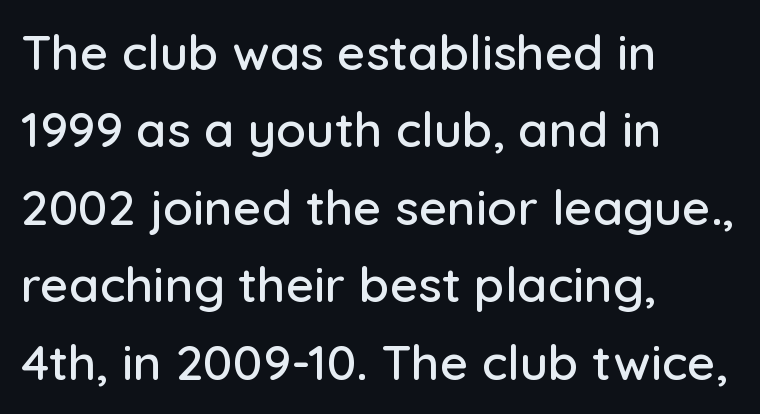
The image shows 49 px sans-serif type, upright; set left-aligned, normal line spacing (1.58x), normal letter spacing, not underlined; low stroke contrast and a medium x-height.
